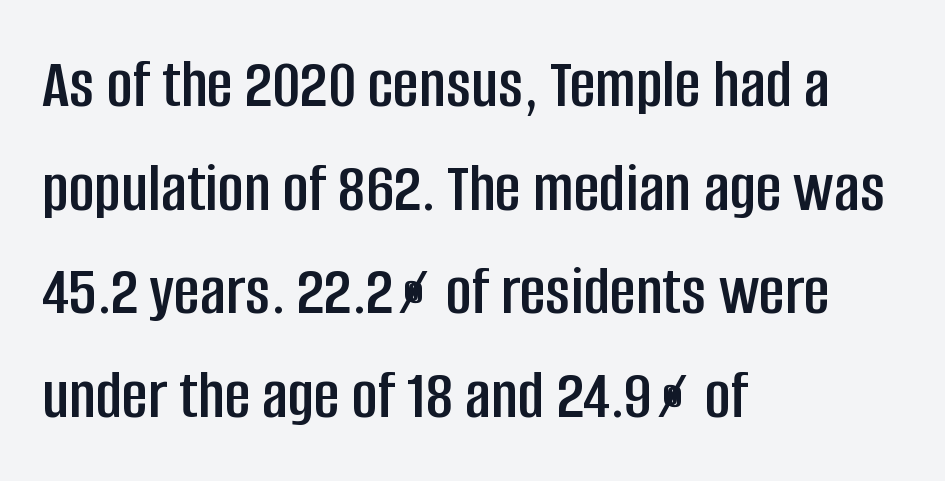
{"serif": "no", "italic": "no", "width": "condensed", "stroke_contrast": "low", "x_height": "large", "monospaced": "no", "underline": "no", "align": "left", "line_spacing": "normal", "line_spacing_ratio": 1.46, "letter_spacing": "normal", "letter_spacing_em": 0.0, "glyph_px": 71}
